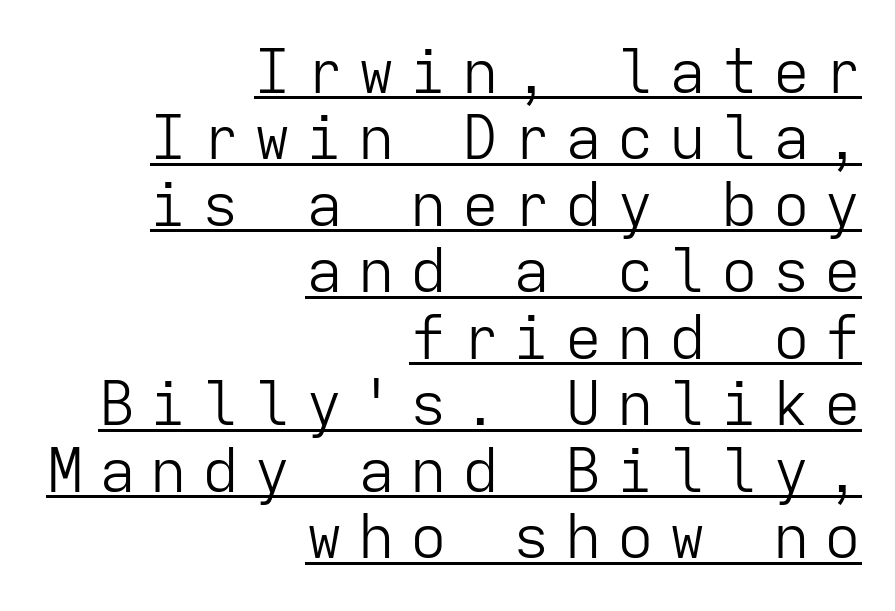
The image shows 61 px light sans-serif type, upright, monospaced; set right-aligned, tight line spacing (1.09x), unusually wide letter spacing (+0.25 em), underlined; low stroke contrast and a medium x-height.
